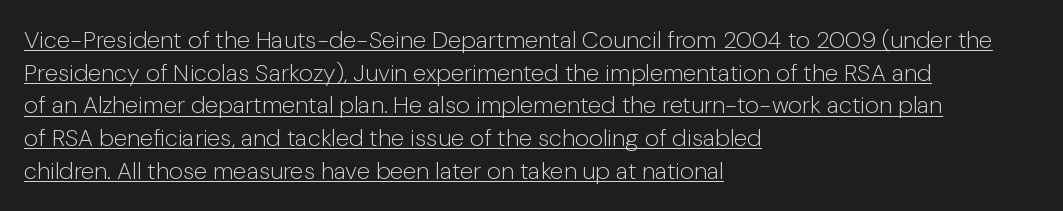
{"italic": "no", "bold": "no", "underline": "yes", "align": "left", "line_spacing": "normal", "line_spacing_ratio": 1.36, "letter_spacing": "normal", "letter_spacing_em": 0.0, "glyph_px": 24}
